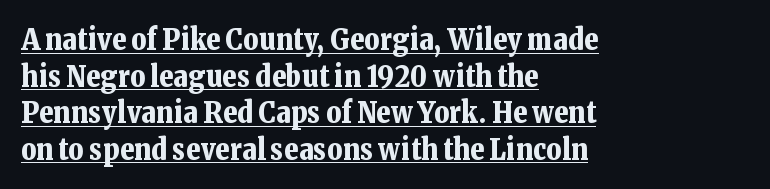
Q: Is the text bold? A: Yes.
Q: Is the text italic (slanted)? A: No, it is upright.
Q: Is the typeface a serif or a sans-serif typeface? A: Serif.
Q: Is the text underlined? A: Yes.
Q: How is the paragraph aligned? A: Left-aligned.
Q: Is the spacing between letters normal or unusually wide? A: Normal.
Q: Is the spacing between lines tight, normal or loose? A: Normal.
Q: Width (condensed, normal, or wide)? A: Normal.
Q: Stroke contrast? A: Low.
Q: x-height? A: Medium.
Q: Monospaced? A: No.
